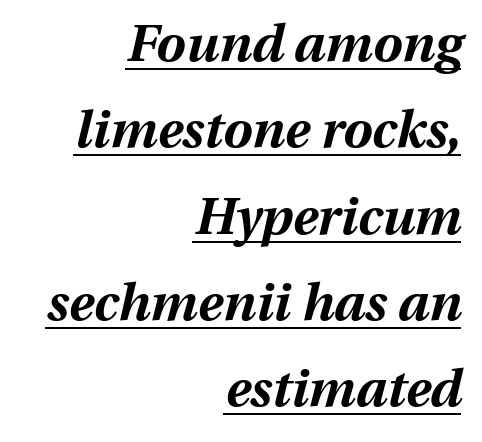
Line ends are locked; line starts wander. The letters advance in unequal steps, a hallmark of proportional type. Chunky letters — that's bold for sure. Default kerning and tracking; the words read as compact shapes.
